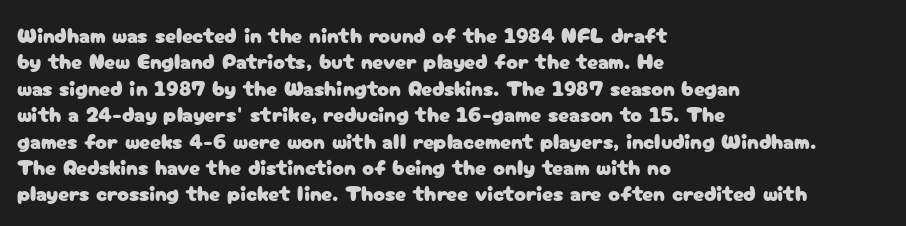
{"italic": "no", "underline": "no", "align": "left", "line_spacing_ratio": 1.2, "letter_spacing": "normal", "letter_spacing_em": 0.0, "glyph_px": 22}
